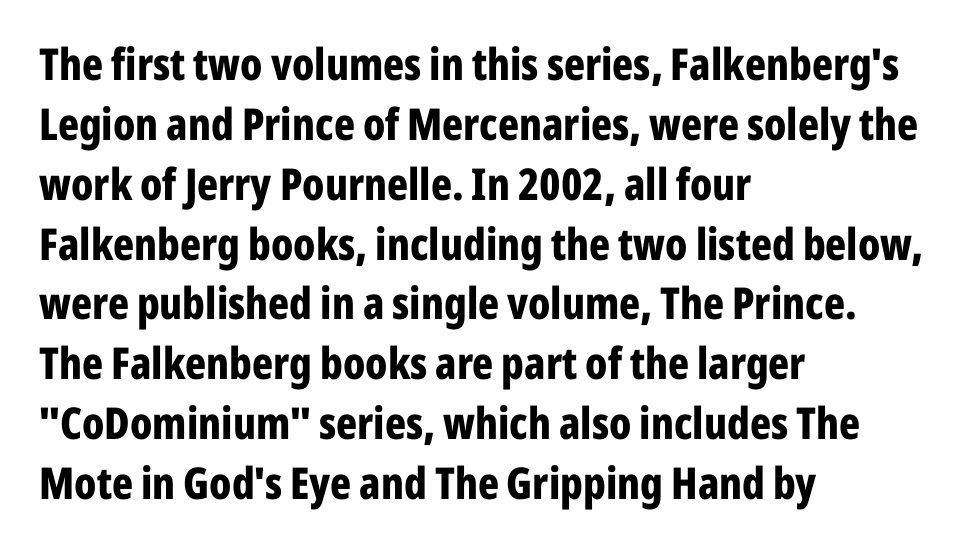
Look at the stroke-to-counter ratio: heavy, a bold. No extra tracking has been applied to these lines. Varying glyph widths throughout — classic text-font behaviour. Every character sits straight up, as roman type does. Descender tails drop into unmarked territory. The rows are spaced the way most documents space them.
